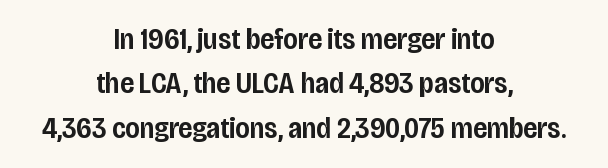
The string is rendered with underlining switched off. In terms of leading, this rendering sits right in the middle. On the weight axis this lands at semibold, roughly 600. Characters follow at the spacing the type designer built in. Do the characters align in a grid? No, the font is proportional. The letters stand straight up with perfectly vertical stems.
